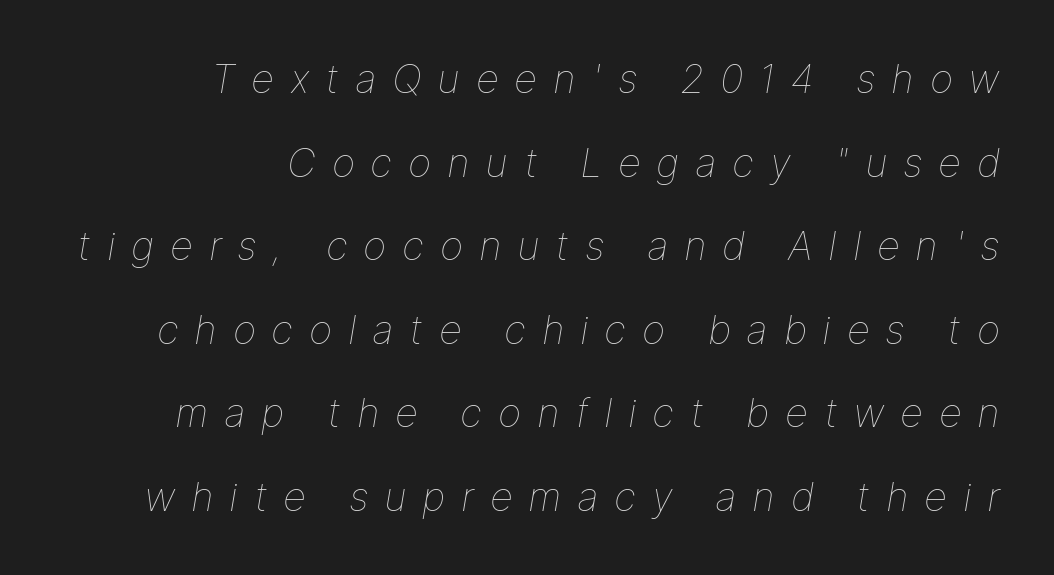
The image shows 40 px thin type, italic (leaning right); set right-aligned, loose line spacing (2.09x), unusually wide letter spacing (+0.39 em), not underlined; low stroke contrast and a medium x-height.
